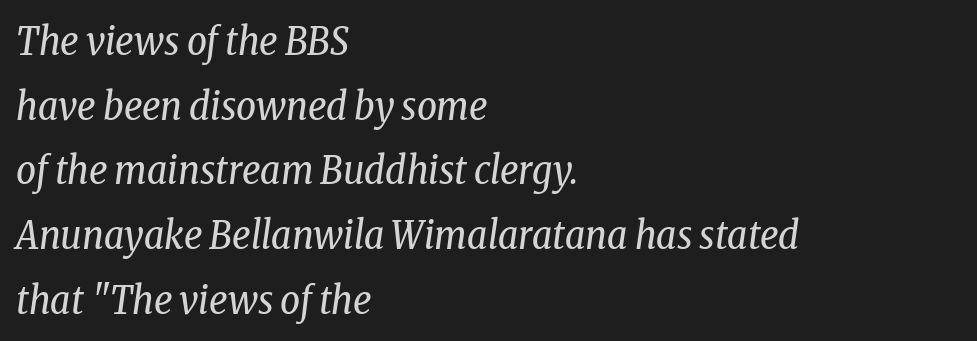
Q: Is the text bold? A: No.
Q: Is the text italic (slanted)? A: Yes, it leans right by about 8 degrees.
Q: Is the typeface a serif or a sans-serif typeface? A: Serif.
Q: Is the text underlined? A: No.
Q: How is the paragraph aligned? A: Left-aligned.
Q: Is the spacing between letters normal or unusually wide? A: Normal.
Q: Is the spacing between lines tight, normal or loose? A: Normal.
Q: Width (condensed, normal, or wide)? A: Condensed.
Q: Stroke contrast? A: Low.
Q: x-height? A: Medium.
Q: Monospaced? A: No.
